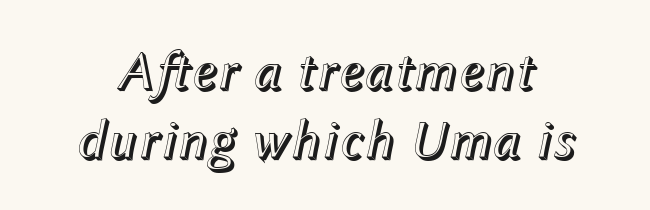
Q: Is the text italic (slanted)? A: Yes, it leans right by about 12 degrees.
Q: Is the text underlined? A: No.
Q: Is the spacing between letters normal or unusually wide? A: Normal.
Q: Is the spacing between lines tight, normal or loose? A: Normal.
Q: Width (condensed, normal, or wide)? A: Normal.
Q: x-height? A: Medium.
Q: Monospaced? A: No.
